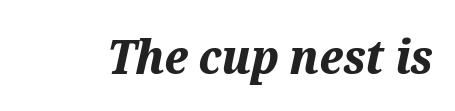
{"italic": "yes", "lean": "right", "slant_degrees": 12, "bold": "yes", "weight": "bold", "width": "normal", "stroke_contrast": "medium", "x_height": "medium", "monospaced": "no", "underline": "no", "letter_spacing": "normal", "letter_spacing_em": 0.0, "glyph_px": 48}
